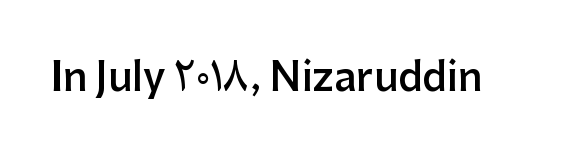
{"serif": "no", "italic": "no", "bold": "semi", "weight": "semibold", "width": "normal", "stroke_contrast": "low", "x_height": "medium", "monospaced": "no", "underline": "no", "letter_spacing": "normal", "letter_spacing_em": 0.0, "glyph_px": 39}
